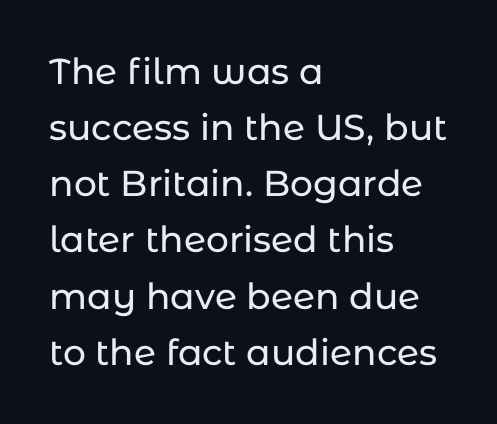
Q: Is the text italic (slanted)? A: No, it is upright.
Q: Is the typeface a serif or a sans-serif typeface? A: Sans-serif.
Q: Is the text underlined? A: No.
Q: How is the paragraph aligned? A: Left-aligned.
Q: Is the spacing between letters normal or unusually wide? A: Normal.
Q: Is the spacing between lines tight, normal or loose? A: Normal.
Q: Width (condensed, normal, or wide)? A: Normal.
Q: Stroke contrast? A: Low.
Q: x-height? A: Medium.
Q: Monospaced? A: No.
